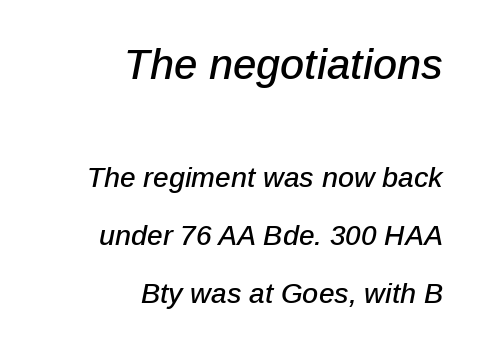
Q: Is the text italic (slanted)? A: Yes, it leans right by about 12 degrees.
Q: Is the text underlined? A: No.
Q: How is the paragraph aligned? A: Right-aligned.
Q: Is the spacing between letters normal or unusually wide? A: Normal.
Q: Is the spacing between lines tight, normal or loose? A: Loose.
Q: Which block of text is set in a larger size, the first (top) or the second (bottom)? A: The first (top) one.
Q: Width (condensed, normal, or wide)? A: Normal.
Q: Stroke contrast? A: Low.
Q: x-height? A: Medium.
Q: Monospaced? A: No.
